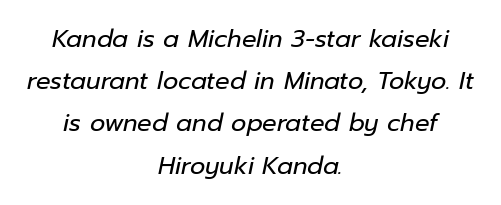
The image shows 24 px text type, italic (leaning right); set centered, line spacing 1.76x, normal letter spacing, not underlined.
